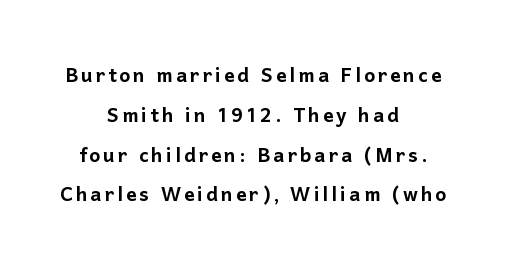
Whoever set this chose a conventional vertical rhythm. Does the lettering tilt? It doesn't — this is upright. The foot of each line stays bare and open. Horizontally, the lines are justified to the midpoint only.
